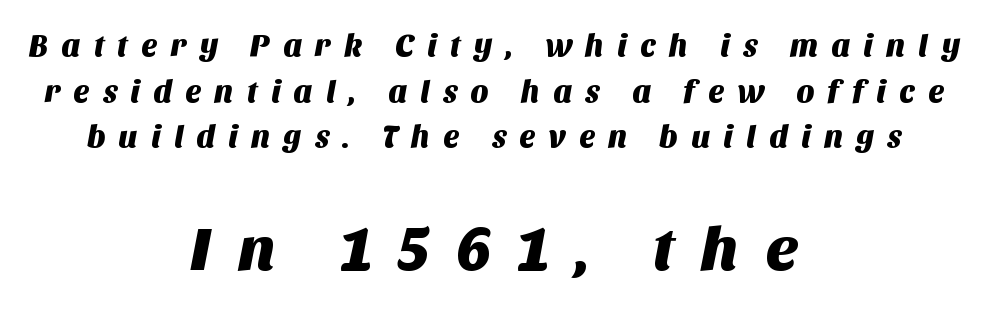
The image shows 62 px sans-serif type; set centered, normal line spacing (1.47x), unusually wide letter spacing (+0.41 em), not underlined; the second (bottom) block is 2.0x larger; medium stroke contrast and a large x-height.
